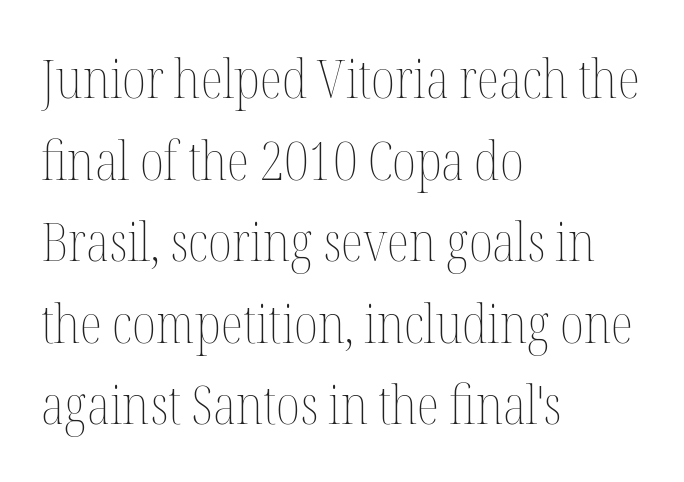
Rows of type keep a routine distance in the vertical direction. Character widths vary here, with narrow letters taking less room than wide ones. In terms of posture, this sample is upright. Weight: not bold — regular or lighter. Words appear dense and cohesive because spacing is normal. Every row of glyphs begins at an identical x-position on the left.
